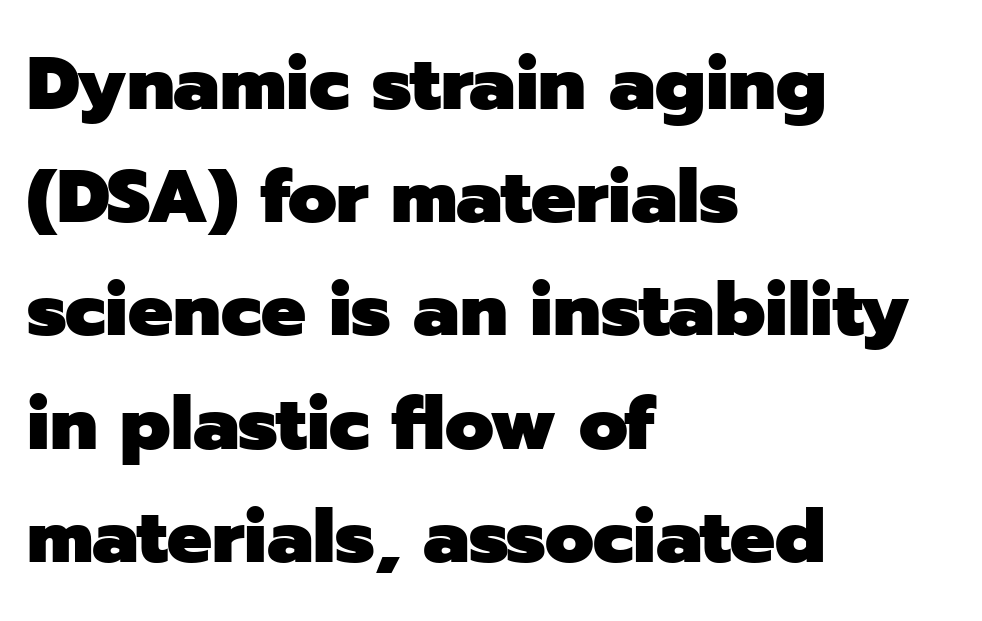
Set as a true bold cut, around the 700 mark. Think of a printed novel: that variable character pitch is what you see here. These lines are composed in type without serifs. In terms of leading, this rendering sits right in the middle.
